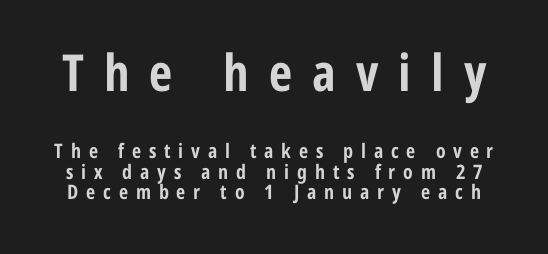
Tall strokes in this sample are plumb rather than angled. The line texture is sparse and dotted thanks to wide tracking. Each new line begins almost immediately beneath the previous one. Nothing sits at the stroke ends, so this counts as sans-serif. Larger block? The one above; the one below is distinctly smaller.
